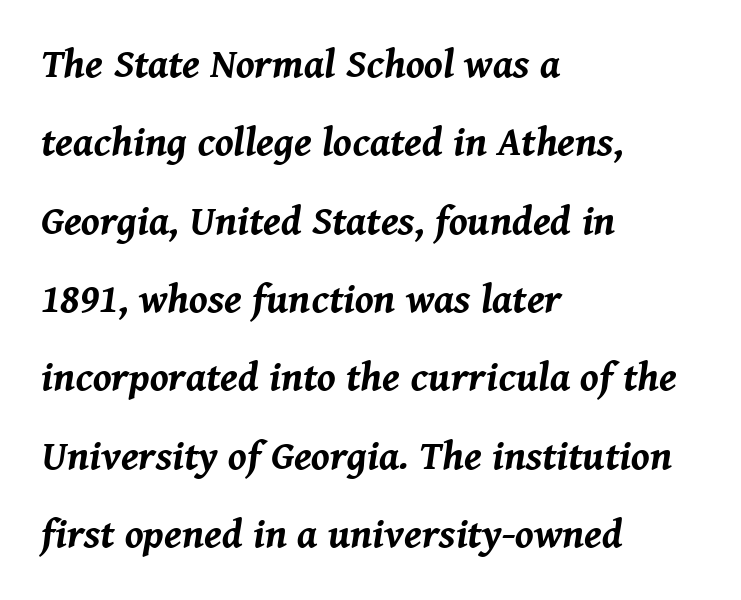
{"italic": "yes", "lean": "right", "slant_degrees": 8, "bold": "yes", "weight": "bold", "width": "normal", "stroke_contrast": "medium", "x_height": "medium", "monospaced": "no", "underline": "no", "align": "left", "line_spacing": "loose", "line_spacing_ratio": 1.91, "letter_spacing": "normal", "letter_spacing_em": 0.0, "glyph_px": 41}
